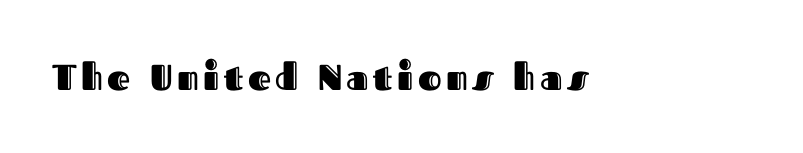
Q: Is the text italic (slanted)? A: No, it is upright.
Q: Is the text underlined? A: No.
Q: Width (condensed, normal, or wide)? A: Normal.
Q: x-height? A: Medium.
Q: Monospaced? A: No.
